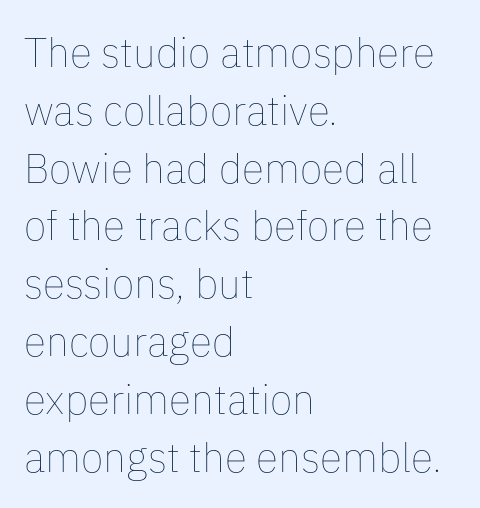
Line spacing here is normal. Counters stay open thanks to moderate or lighter strokes. Posture: vertical. All the whitespace from short lines collects on the right. Tracking value appears to be zero — textbook default spacing.
